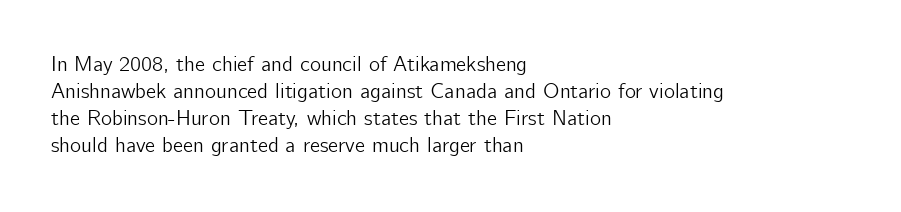
The image shows 21 px text type, upright; set left-aligned, normal line spacing (1.29x), normal letter spacing, not underlined.
